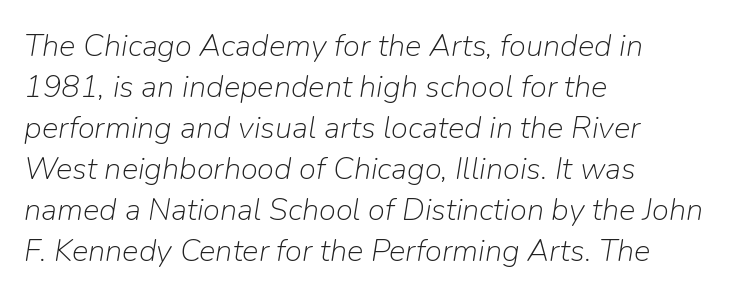
Summary of vertical rhythm: regular, with standard interline spacing. The paragraph shown leans on its left margin. Characters follow at the spacing the type designer built in. Each letter keeps its own natural width here, so spacing adapts to shape. Compared with ordinary roman type, these characters are visibly tilted.
